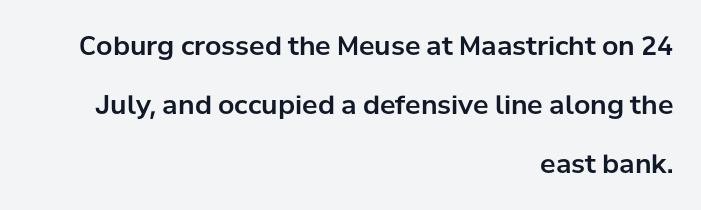
The image shows 26 px text type, upright; set right-aligned, loose line spacing (2.26x), normal letter spacing, not underlined.
